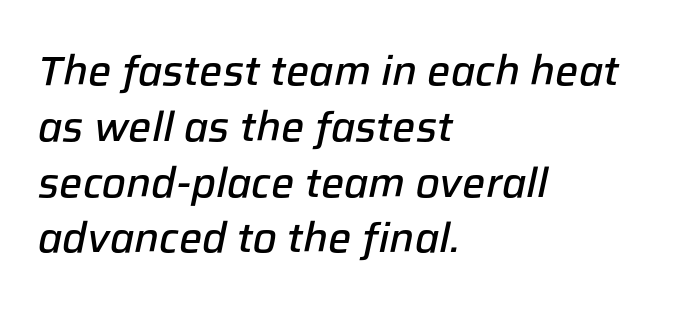
Q: Is the text bold? A: Semi-bold.
Q: Is the text italic (slanted)? A: Yes, it leans right by about 12 degrees.
Q: Is the text underlined? A: No.
Q: How is the paragraph aligned? A: Left-aligned.
Q: Is the spacing between letters normal or unusually wide? A: Normal.
Q: Is the spacing between lines tight, normal or loose? A: Normal.
Q: Width (condensed, normal, or wide)? A: Normal.
Q: Stroke contrast? A: Low.
Q: x-height? A: Medium.
Q: Monospaced? A: No.
